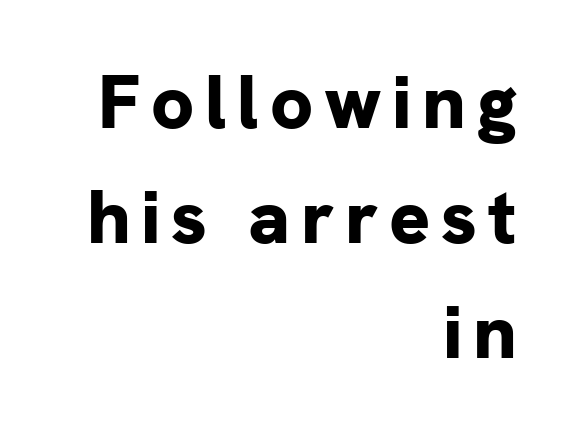
The image shows 76 px bold sans-serif type, upright; set right-aligned, normal line spacing (1.51x), not underlined; low stroke contrast and a medium x-height.
